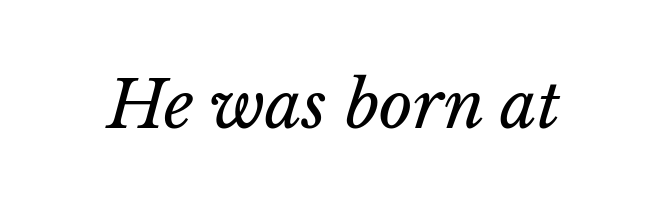
Descenders hang freely into open space. In terms of letterspacing, this is plain default setting. Weight: regular or lighter. Designer's note — italics engaged. These lines are rendered in a variable-pitch font.
